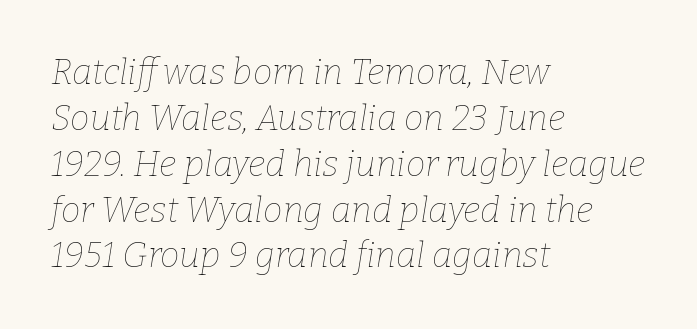
Q: Is the text bold? A: No.
Q: Is the text italic (slanted)? A: Yes, it leans right by about 9 degrees.
Q: Is the text underlined? A: No.
Q: How is the paragraph aligned? A: Left-aligned.
Q: Is the spacing between letters normal or unusually wide? A: Normal.
Q: Is the spacing between lines tight, normal or loose? A: Normal.
Q: Width (condensed, normal, or wide)? A: Normal.
Q: Stroke contrast? A: Low.
Q: x-height? A: Medium.
Q: Monospaced? A: No.
